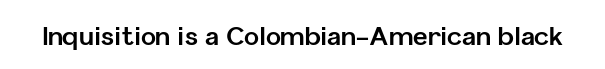
Underlining? Definitely not there. Strong, thick strokes mark this as bold type. This sample uses an upright cut, with every glyph sitting square on the baseline. A typesetter would call this zero additional tracking.
